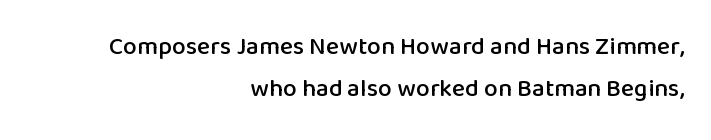
Nobody touched the tracking dial on this one. Ascenders rise straight up at ninety degrees. The space between consecutive lines is moderate. Casual observation: everything's shoved over to the right.
